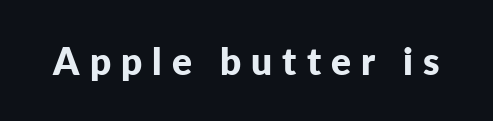
Q: Is the text bold? A: Yes.
Q: Is the text italic (slanted)? A: No, it is upright.
Q: Is the typeface a serif or a sans-serif typeface? A: Sans-serif.
Q: Is the text underlined? A: No.
Q: Is the spacing between letters normal or unusually wide? A: Unusually wide.
Q: Width (condensed, normal, or wide)? A: Normal.
Q: Stroke contrast? A: Low.
Q: x-height? A: Medium.
Q: Monospaced? A: No.
